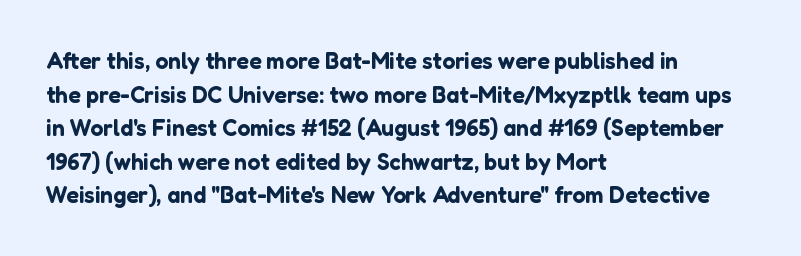
The image shows 23 px text type, upright; set left-aligned, normal line spacing (1.46x), normal letter spacing, not underlined.
